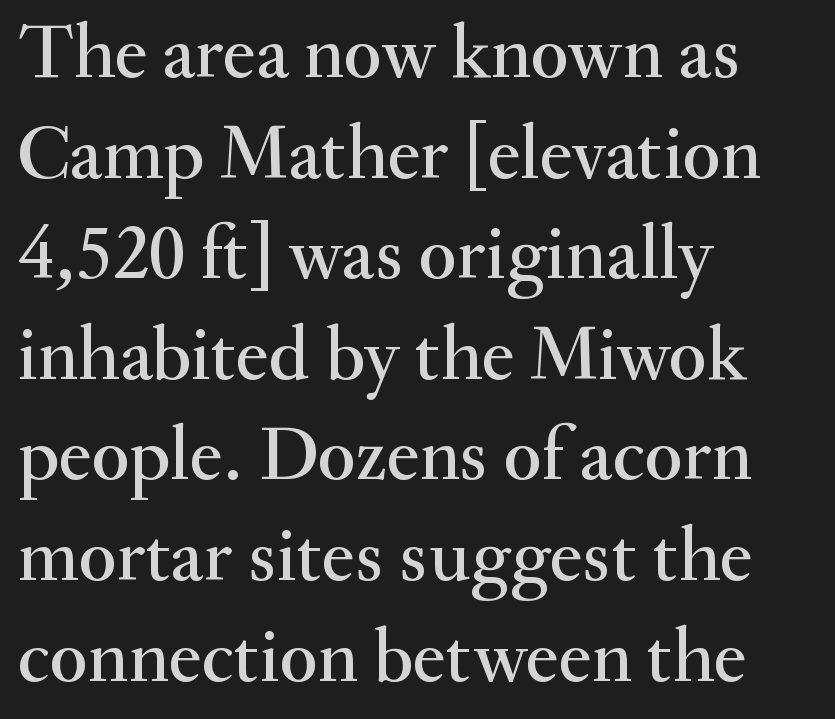
{"serif": "yes", "italic": "no", "width": "normal", "stroke_contrast": "medium", "x_height": "small", "monospaced": "no", "underline": "no", "align": "left", "line_spacing": "normal", "line_spacing_ratio": 1.29, "letter_spacing": "normal", "letter_spacing_em": 0.0, "glyph_px": 78}
